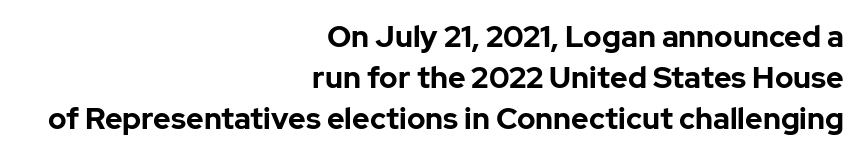
{"serif": "no", "italic": "no", "bold": "yes", "weight": "bold", "width": "normal", "stroke_contrast": "low", "x_height": "medium", "monospaced": "no", "underline": "no", "align": "right", "line_spacing": "normal", "line_spacing_ratio": 1.37, "letter_spacing": "normal", "letter_spacing_em": 0.0, "glyph_px": 30}
